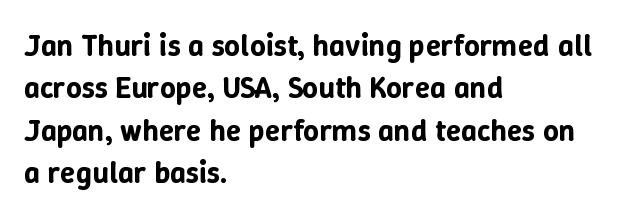
Leftover space on each line is placed entirely after the last word. Notice how the stems are strictly vertical — no italics here. Regarding leading, the lines here are spaced in the standard way. The rendering uses natural spacing where letterforms have individual widths.
